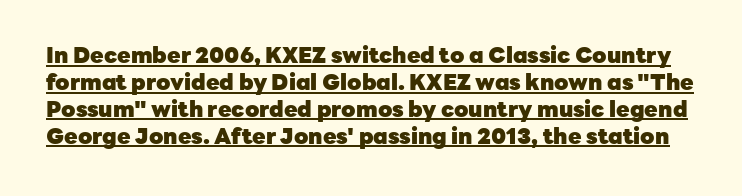
{"italic": "no", "bold": "yes", "underline": "yes", "line_spacing_ratio": 1.22, "letter_spacing": "normal", "letter_spacing_em": 0.0, "glyph_px": 22}
